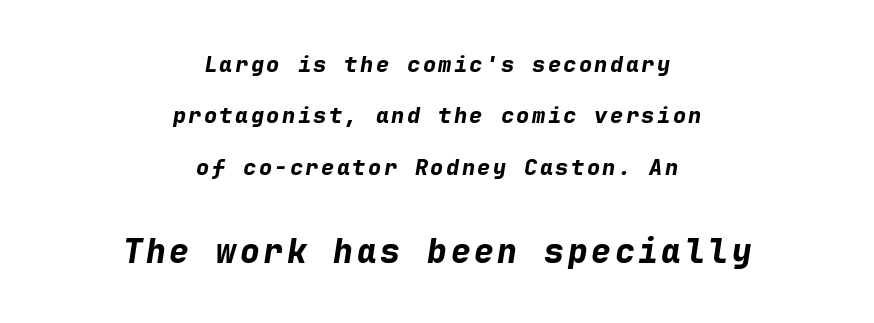
Q: Is the text bold? A: Yes.
Q: Is the text italic (slanted)? A: Yes, it leans right by about 9 degrees.
Q: Is the text underlined? A: No.
Q: How is the paragraph aligned? A: Centered.
Q: Is the spacing between lines tight, normal or loose? A: Loose.
Q: Which block of text is set in a larger size, the first (top) or the second (bottom)? A: The second (bottom) one.
Q: Width (condensed, normal, or wide)? A: Normal.
Q: Stroke contrast? A: Low.
Q: x-height? A: Medium.
Q: Monospaced? A: Yes.
